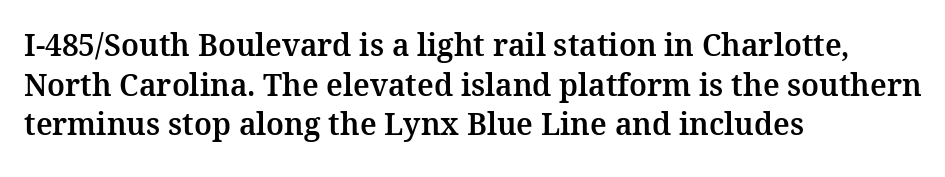
The image shows 30 px serif type, upright; set left-aligned, normal line spacing (1.32x), normal letter spacing, not underlined; medium stroke contrast and a medium x-height.
